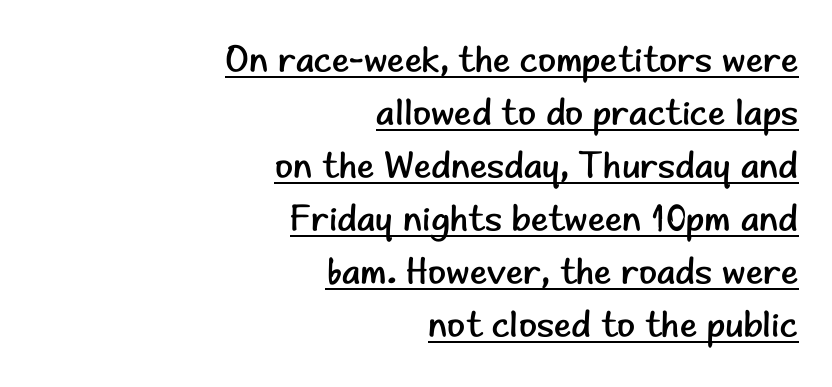
Q: Is the text bold? A: No.
Q: Is the text italic (slanted)? A: No, it is upright.
Q: Is the typeface a serif or a sans-serif typeface? A: Sans-serif.
Q: Is the text underlined? A: Yes.
Q: How is the paragraph aligned? A: Right-aligned.
Q: Is the spacing between letters normal or unusually wide? A: Normal.
Q: Is the spacing between lines tight, normal or loose? A: Normal.
Q: Width (condensed, normal, or wide)? A: Normal.
Q: Stroke contrast? A: Low.
Q: x-height? A: Small.
Q: Monospaced? A: No.
